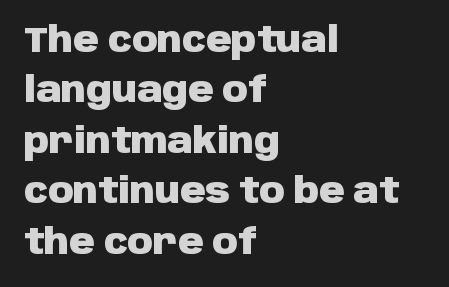
The image shows 35 px heavy sans-serif type, upright; set left-aligned, normal line spacing (1.44x), normal letter spacing, not underlined; low stroke contrast and a large x-height.
